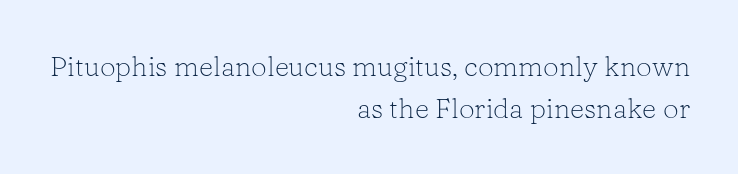
The image shows 28 px light serif type, upright; set right-aligned, normal line spacing (1.49x), normal letter spacing, not underlined; low stroke contrast and a medium x-height.
